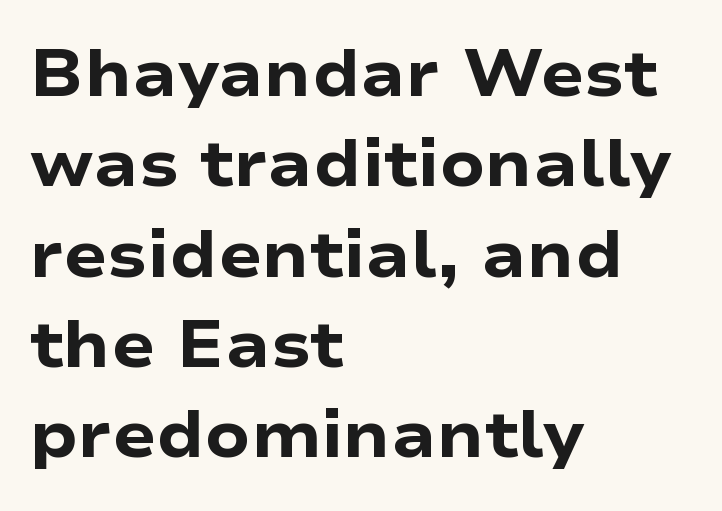
Q: Is the text bold? A: Yes.
Q: Is the text italic (slanted)? A: No, it is upright.
Q: Is the typeface a serif or a sans-serif typeface? A: Sans-serif.
Q: Is the text underlined? A: No.
Q: How is the paragraph aligned? A: Left-aligned.
Q: Is the spacing between letters normal or unusually wide? A: Normal.
Q: Is the spacing between lines tight, normal or loose? A: Normal.
Q: Width (condensed, normal, or wide)? A: Wide.
Q: Stroke contrast? A: Low.
Q: x-height? A: Medium.
Q: Monospaced? A: No.
